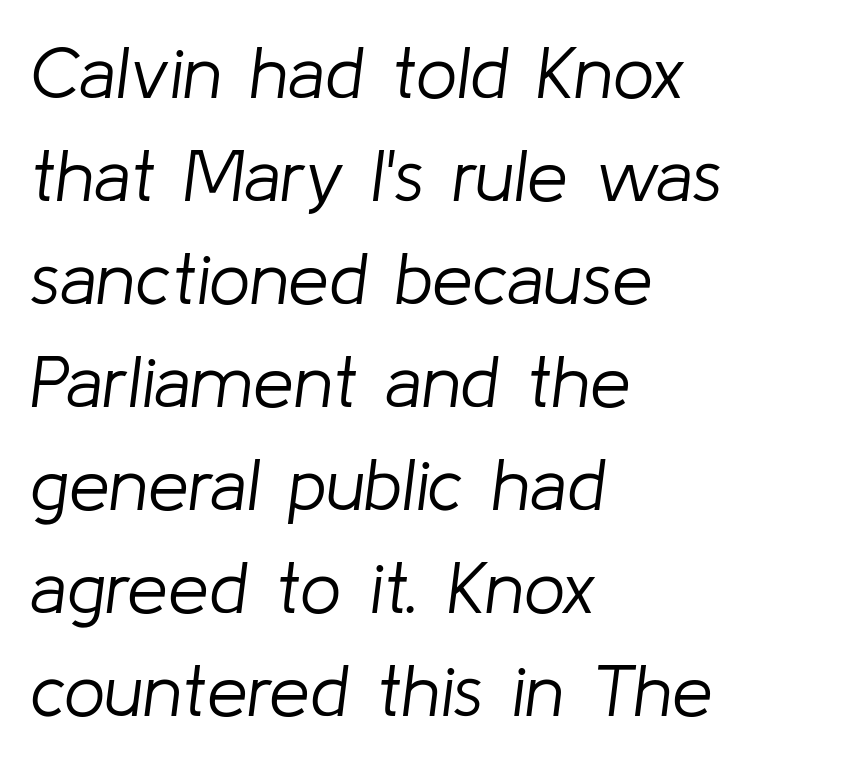
The image shows 73 px light type, italic (leaning right); set left-aligned, normal line spacing (1.41x), normal letter spacing, not underlined; low stroke contrast and a medium x-height.
